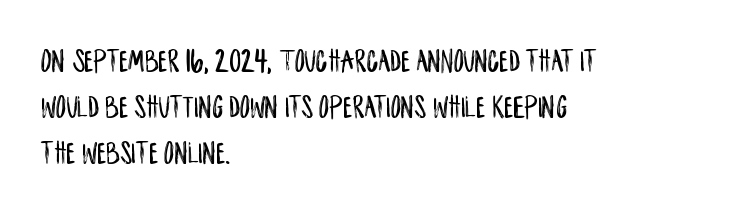
{"serif": "no", "italic": "no", "width": "condensed", "stroke_contrast": "low", "x_height": "large", "monospaced": "no", "underline": "no", "align": "left", "line_spacing": "normal", "line_spacing_ratio": 1.43, "letter_spacing": "normal", "letter_spacing_em": 0.0, "glyph_px": 32}
